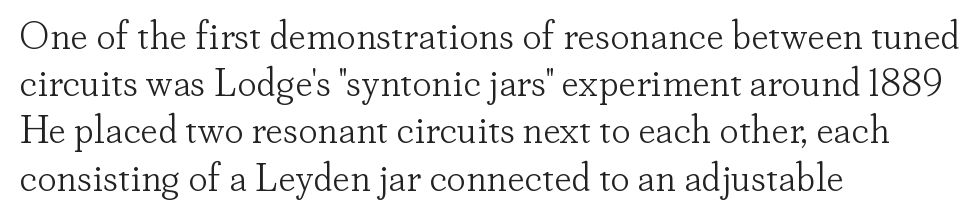
The image shows 39 px light serif type, upright; set left-aligned, line spacing 1.21x, normal letter spacing, not underlined; low stroke contrast and a small x-height.
